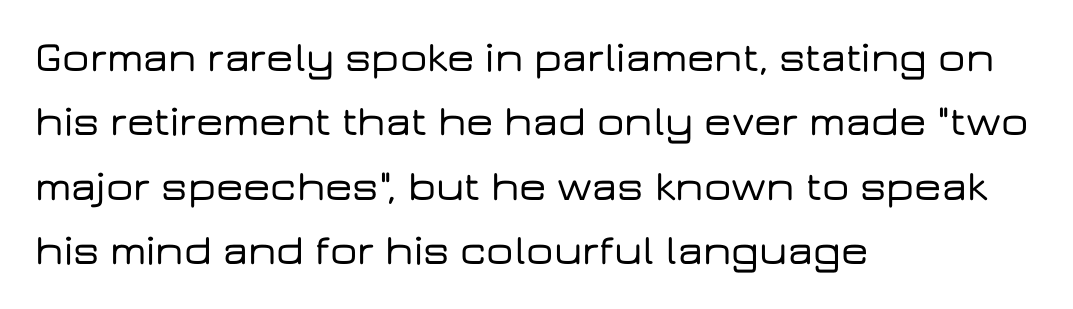
{"serif": "no", "italic": "no", "width": "wide", "stroke_contrast": "low", "x_height": "medium", "monospaced": "no", "underline": "no", "align": "left", "line_spacing": "normal", "line_spacing_ratio": 1.5, "letter_spacing": "normal", "letter_spacing_em": 0.0, "glyph_px": 43}
